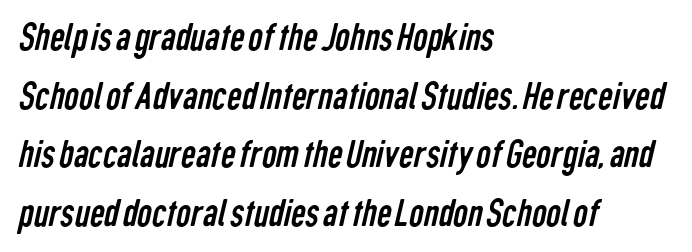
Q: Is the text bold? A: No.
Q: Is the typeface a serif or a sans-serif typeface? A: Sans-serif.
Q: Is the text underlined? A: No.
Q: How is the paragraph aligned? A: Left-aligned.
Q: Is the spacing between letters normal or unusually wide? A: Normal.
Q: Is the spacing between lines tight, normal or loose? A: Normal.
Q: Width (condensed, normal, or wide)? A: Condensed.
Q: Stroke contrast? A: Low.
Q: x-height? A: Medium.
Q: Monospaced? A: No.
